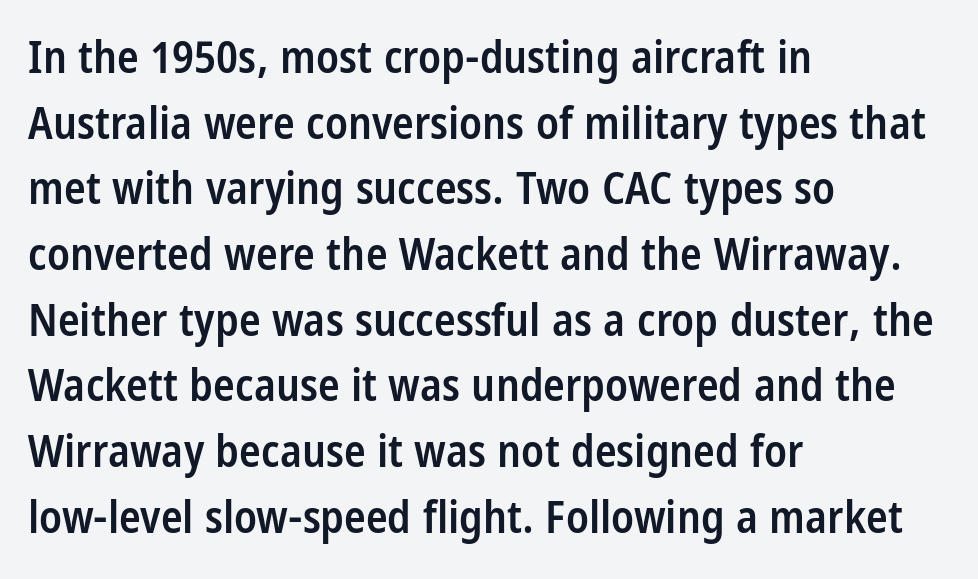
Q: Is the text bold? A: Semi-bold.
Q: Is the text italic (slanted)? A: No, it is upright.
Q: Is the typeface a serif or a sans-serif typeface? A: Sans-serif.
Q: Is the text underlined? A: No.
Q: How is the paragraph aligned? A: Left-aligned.
Q: Is the spacing between letters normal or unusually wide? A: Normal.
Q: Is the spacing between lines tight, normal or loose? A: Normal.
Q: Width (condensed, normal, or wide)? A: Condensed.
Q: Stroke contrast? A: Low.
Q: x-height? A: Large.
Q: Monospaced? A: No.
